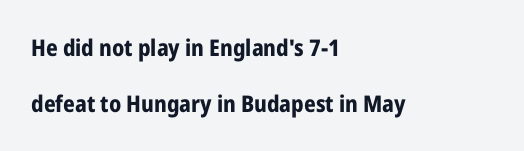
{"italic": "no", "bold": "yes", "underline": "no", "align": "left", "line_spacing": "loose", "line_spacing_ratio": 2.45, "letter_spacing": "normal", "letter_spacing_em": 0.0, "glyph_px": 23}
